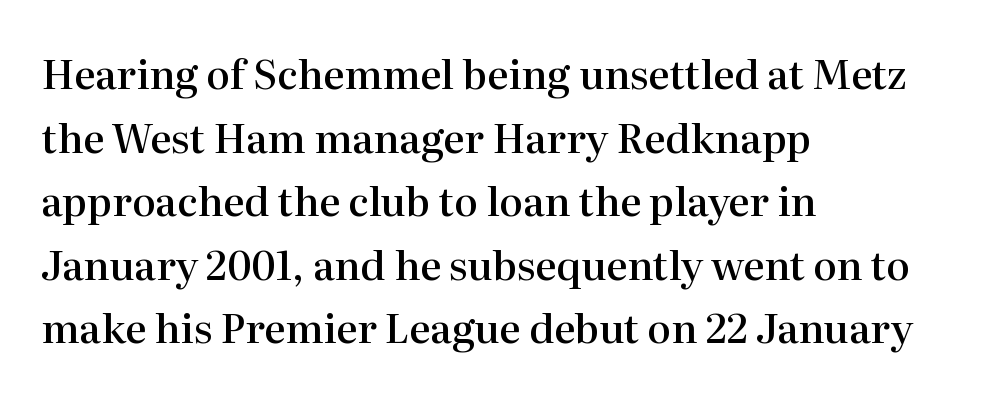
{"serif": "yes", "italic": "no", "bold": "semi", "weight": "semibold", "width": "normal", "stroke_contrast": "high", "x_height": "medium", "monospaced": "no", "underline": "no", "align": "left", "line_spacing": "normal", "line_spacing_ratio": 1.59, "letter_spacing": "normal", "letter_spacing_em": 0.0, "glyph_px": 40}
